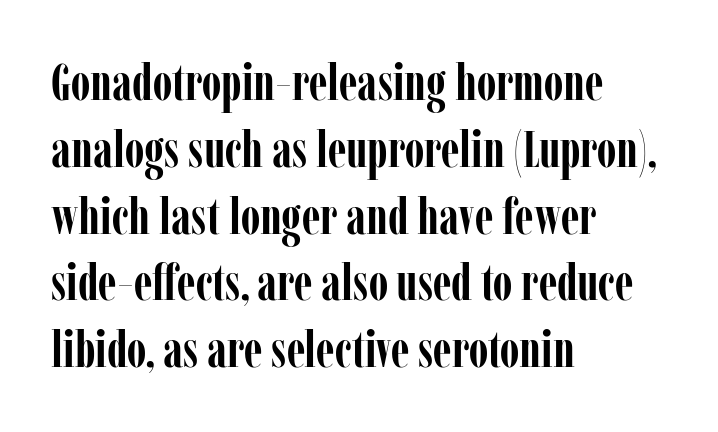
{"serif": "yes", "italic": "no", "bold": "yes", "weight": "semibold", "width": "condensed", "stroke_contrast": "low", "x_height": "medium", "monospaced": "no", "underline": "no", "align": "left", "line_spacing": "normal", "line_spacing_ratio": 1.31, "letter_spacing": "normal", "letter_spacing_em": 0.0, "glyph_px": 51}
